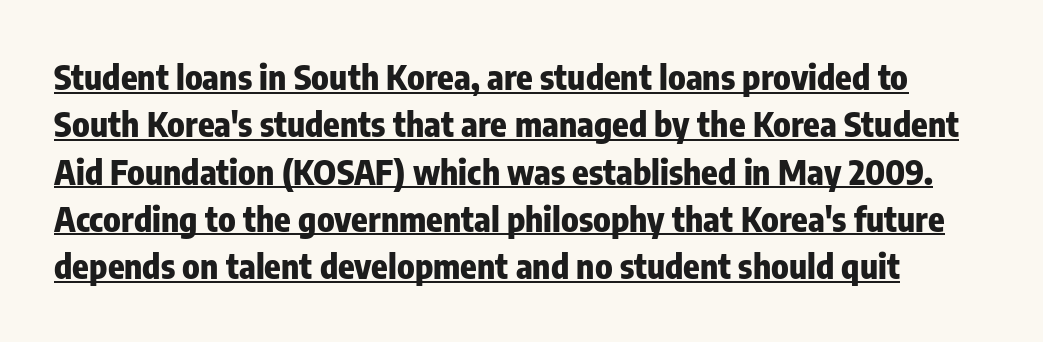
Q: Is the text bold? A: Yes.
Q: Is the text italic (slanted)? A: No, it is upright.
Q: Is the typeface a serif or a sans-serif typeface? A: Sans-serif.
Q: Is the text underlined? A: Yes.
Q: Is the spacing between letters normal or unusually wide? A: Normal.
Q: Is the spacing between lines tight, normal or loose? A: Normal.
Q: Width (condensed, normal, or wide)? A: Condensed.
Q: Stroke contrast? A: Low.
Q: x-height? A: Medium.
Q: Monospaced? A: No.
